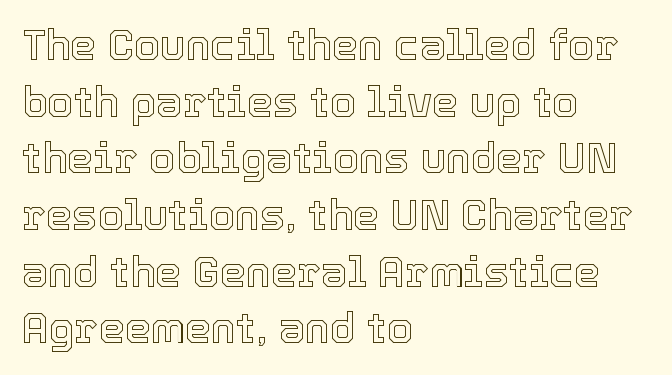
Reading down the column, the eye jumps a familiar distance to each next line. Varying glyph widths throughout — classic text-font behaviour. Line beginnings align vertically; line endings do not. Quick note: underline off. Standard letterfit; no display-style spreading of the glyphs. Posture: upright roman.
